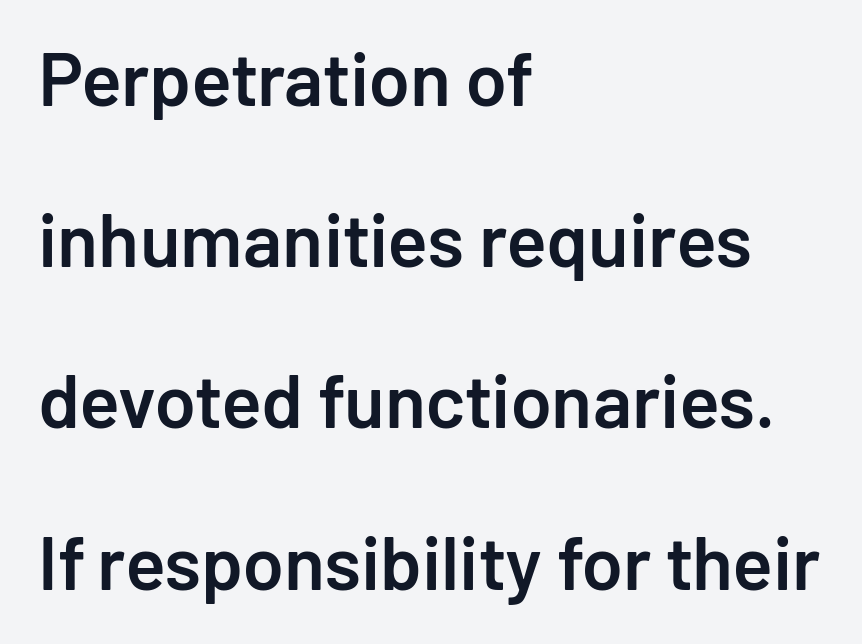
The image shows 75 px semibold sans-serif type, upright; set left-aligned, loose line spacing (2.15x), normal letter spacing, not underlined; low stroke contrast and a medium x-height.
